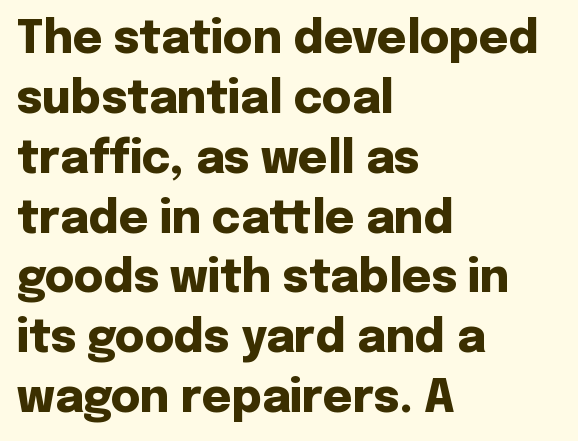
{"serif": "no", "italic": "no", "bold": "yes", "weight": "heavy", "width": "normal", "stroke_contrast": "low", "x_height": "medium", "monospaced": "no", "underline": "no", "align": "left", "line_spacing": "normal", "line_spacing_ratio": 1.33, "letter_spacing": "normal", "letter_spacing_em": 0.0, "glyph_px": 45}
